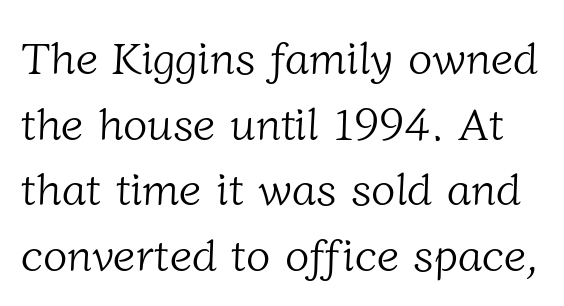
{"serif": "yes", "bold": "no", "weight": "light", "width": "normal", "stroke_contrast": "low", "x_height": "medium", "monospaced": "no", "underline": "no", "line_spacing": "normal", "line_spacing_ratio": 1.46, "letter_spacing": "normal", "letter_spacing_em": 0.0, "glyph_px": 45}
